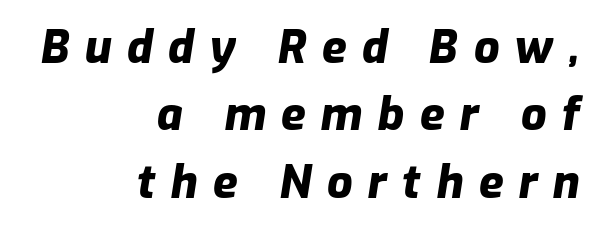
The letterforms stand isolated, each surrounded by extra space. Rule under the text: the space is simply empty. Leading: standard. If you drew a ruler down the right edge, every line would touch it. These lines were composed using italics. The rendering uses natural spacing where letterforms have individual widths.
